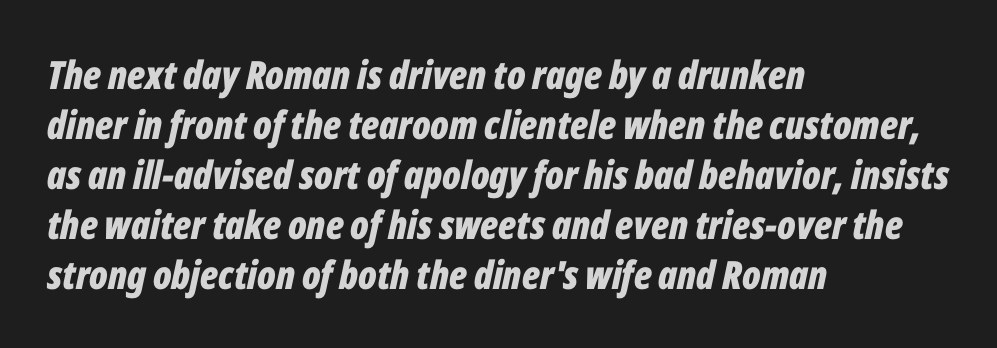
Horizontal alignment here is leftward, the default for most running prose. The typesetting leans heavy: a genuine bold. The letters advance in unequal steps, a hallmark of proportional type. No extra tracking has been applied to these lines. You can tell it's italic because the verticals aren't actually vertical.
